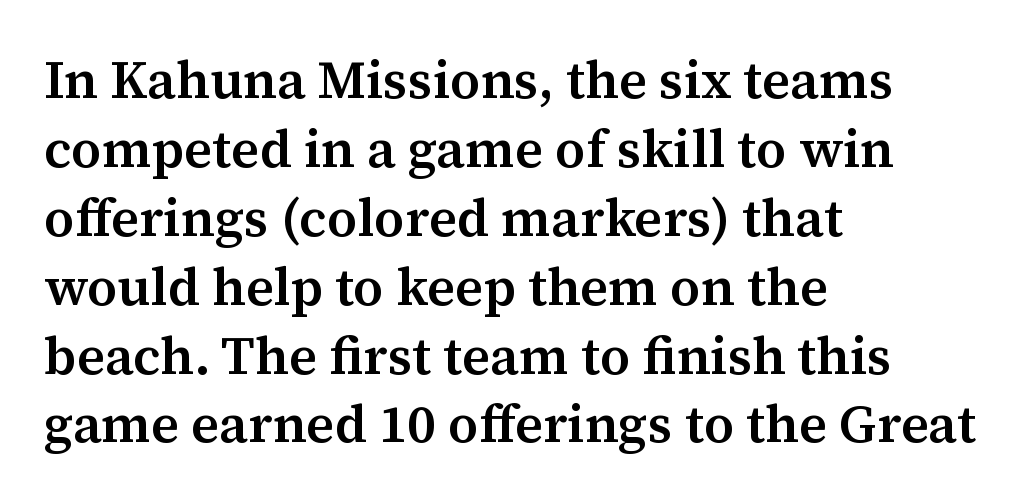
Posture: straight, roman, zero tilt. As a designer I'd log this as weight 600, semibold. A serif font was chosen for this passage. Notice how descenders clear the ascenders below comfortably — that's standard leading. Proportional: the letters do not fall into vertical columns. Has an underline been added? It has not.
